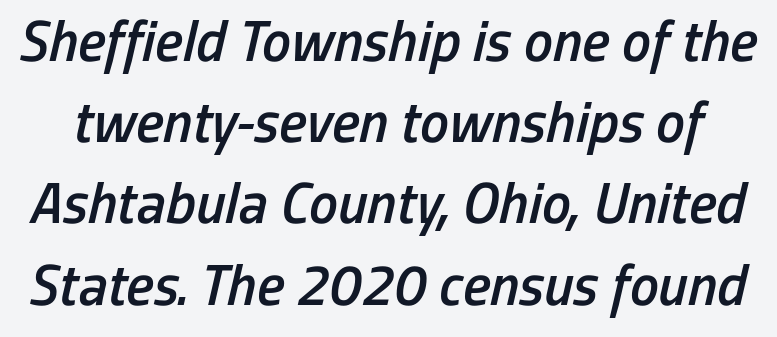
Q: Is the text bold? A: Semi-bold.
Q: Is the text italic (slanted)? A: Yes, it leans right by about 13 degrees.
Q: Is the text underlined? A: No.
Q: Is the spacing between letters normal or unusually wide? A: Normal.
Q: Is the spacing between lines tight, normal or loose? A: Normal.
Q: Width (condensed, normal, or wide)? A: Condensed.
Q: Stroke contrast? A: Low.
Q: x-height? A: Medium.
Q: Monospaced? A: No.
